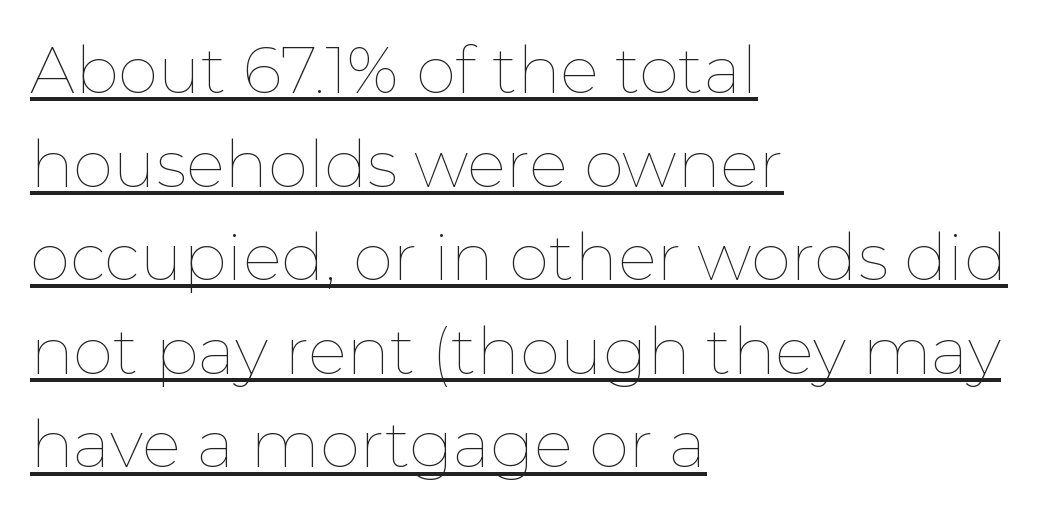
Q: Is the text bold? A: No.
Q: Is the text italic (slanted)? A: No, it is upright.
Q: Is the text underlined? A: Yes.
Q: How is the paragraph aligned? A: Left-aligned.
Q: Is the spacing between letters normal or unusually wide? A: Normal.
Q: Is the spacing between lines tight, normal or loose? A: Normal.
Q: Width (condensed, normal, or wide)? A: Normal.
Q: Stroke contrast? A: Low.
Q: x-height? A: Medium.
Q: Monospaced? A: No.
